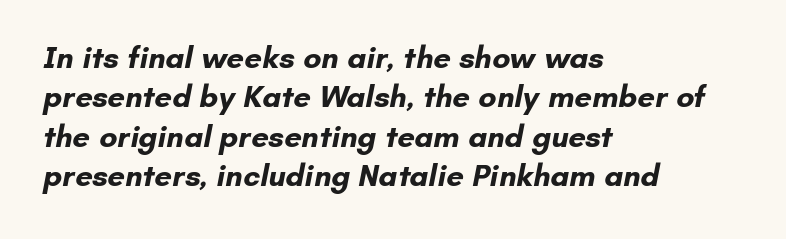
Q: Is the text bold? A: Yes.
Q: Is the typeface a serif or a sans-serif typeface? A: Sans-serif.
Q: Is the text underlined? A: No.
Q: How is the paragraph aligned? A: Left-aligned.
Q: Is the spacing between letters normal or unusually wide? A: Normal.
Q: Is the spacing between lines tight, normal or loose? A: Normal.
Q: Width (condensed, normal, or wide)? A: Normal.
Q: Stroke contrast? A: Low.
Q: x-height? A: Small.
Q: Monospaced? A: No.
